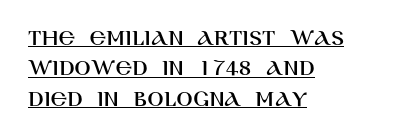
{"italic": "no", "underline": "yes", "align": "left", "line_spacing": "normal", "line_spacing_ratio": 1.27, "letter_spacing": "normal", "letter_spacing_em": 0.0, "glyph_px": 24}
